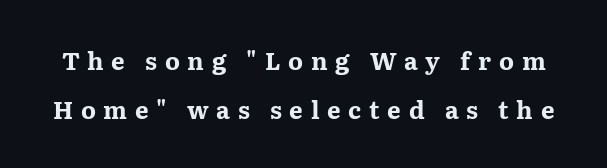
The image shows 24 px bold type, upright; set loose line spacing (2.03x), unusually wide letter spacing (+0.32 em), not underlined.
